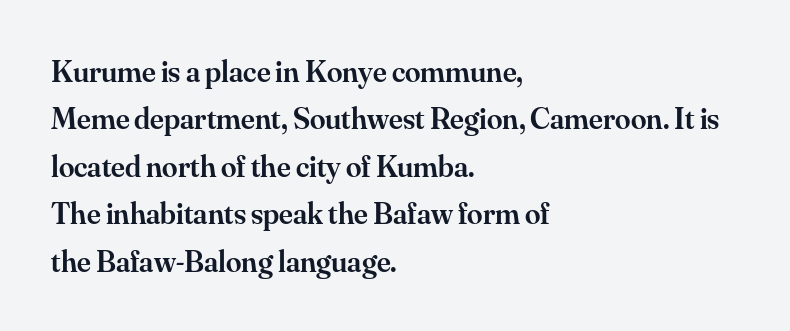
{"serif": "yes", "italic": "no", "bold": "semi", "weight": "semibold", "width": "normal", "stroke_contrast": "medium", "x_height": "small", "monospaced": "no", "underline": "no", "align": "left", "line_spacing": "normal", "line_spacing_ratio": 1.53, "letter_spacing": "normal", "letter_spacing_em": 0.0, "glyph_px": 31}
